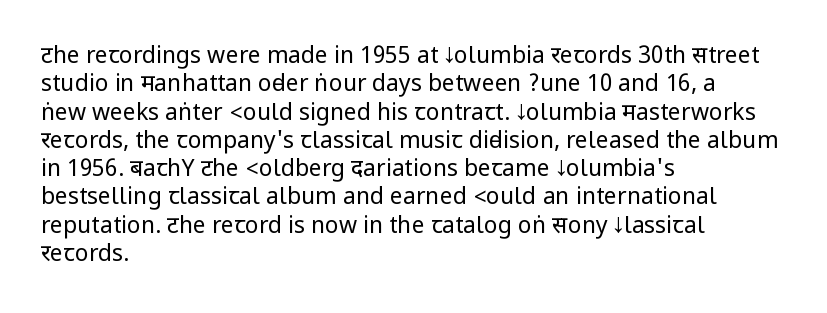
The image shows 23 px text type, upright; set left-aligned, line spacing 1.23x, normal letter spacing, not underlined.
